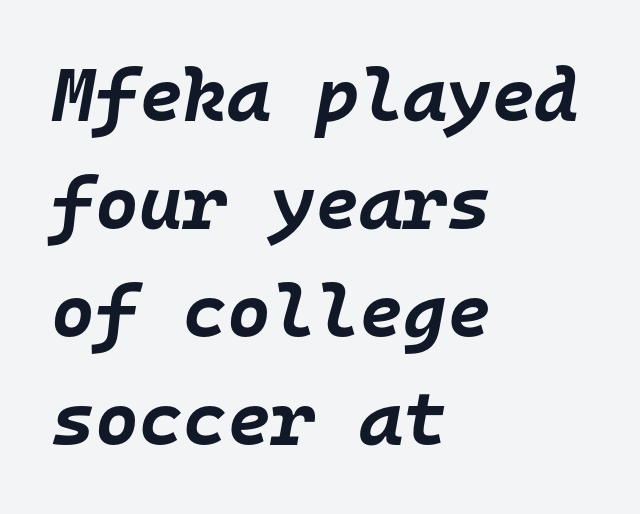
{"italic": "yes", "lean": "right", "slant_degrees": 10, "bold": "yes", "weight": "bold", "width": "normal", "stroke_contrast": "low", "x_height": "large", "monospaced": "yes", "underline": "no", "align": "left", "line_spacing": "normal", "line_spacing_ratio": 1.44, "letter_spacing": "normal", "letter_spacing_em": 0.0, "glyph_px": 75}
